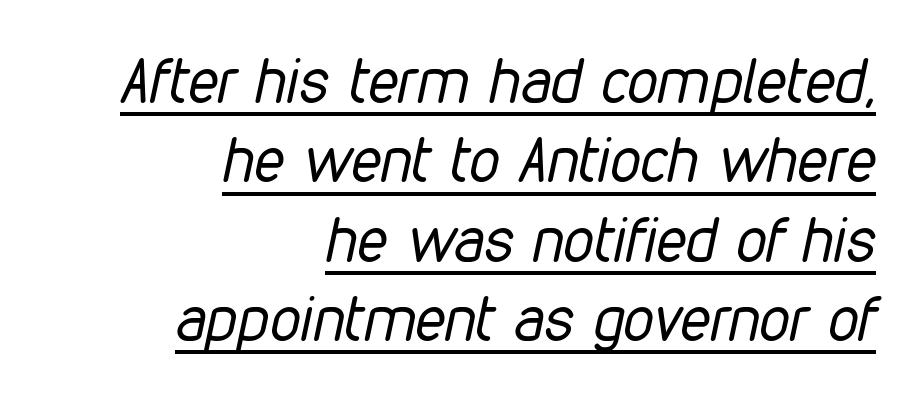
Varying glyph widths throughout — classic text-font behaviour. The face used here has a pronounced slope to its letters. No heavy texture on the line: the type isn't bold. Interline gaps are of average width in this sample.
